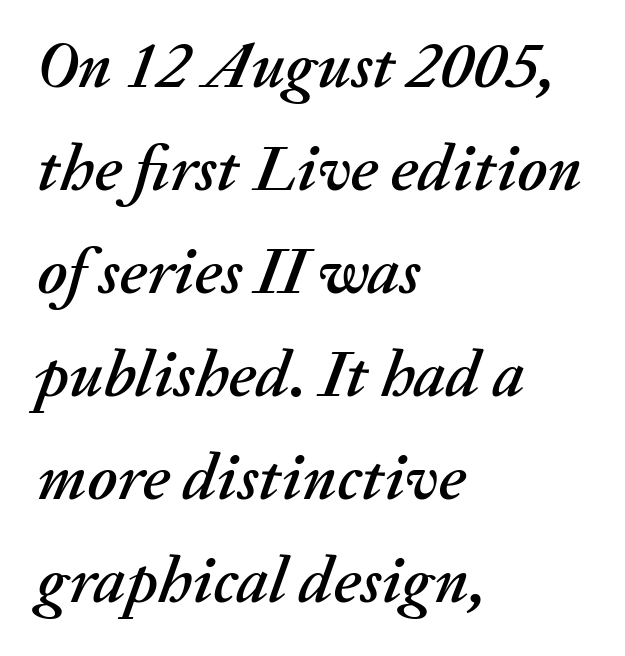
The image shows 66 px text type, italic (leaning right); set left-aligned, normal line spacing (1.56x), normal letter spacing, not underlined; medium stroke contrast and a medium x-height.
